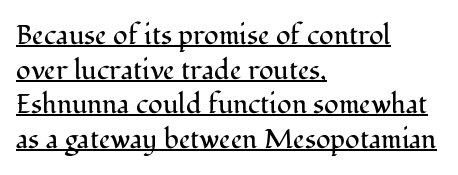
The image shows 27 px text type, upright; set left-aligned, normal line spacing (1.28x), normal letter spacing, underlined.
